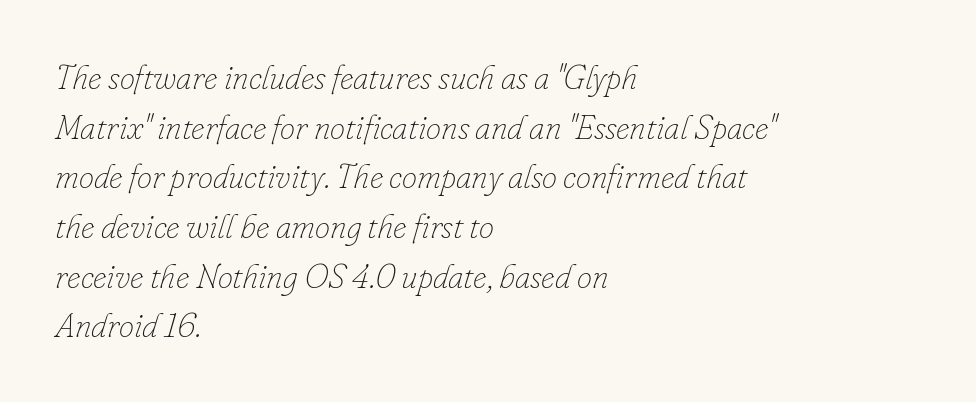
The image shows 34 px thin type, italic (leaning right); set left-aligned, normal line spacing (1.46x), normal letter spacing, not underlined; low stroke contrast and a small x-height.
